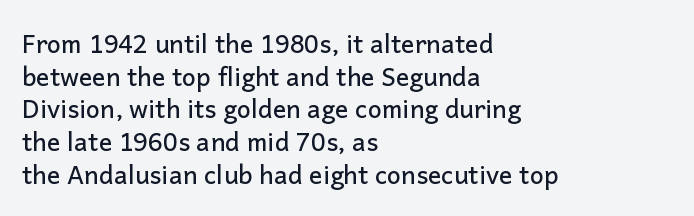
The tracking reads as untouched default to a designer's eye. Has an underline been added? It has not. Where is the straight margin? On the left. A typesetter would call this leading conventional body-copy spacing.
